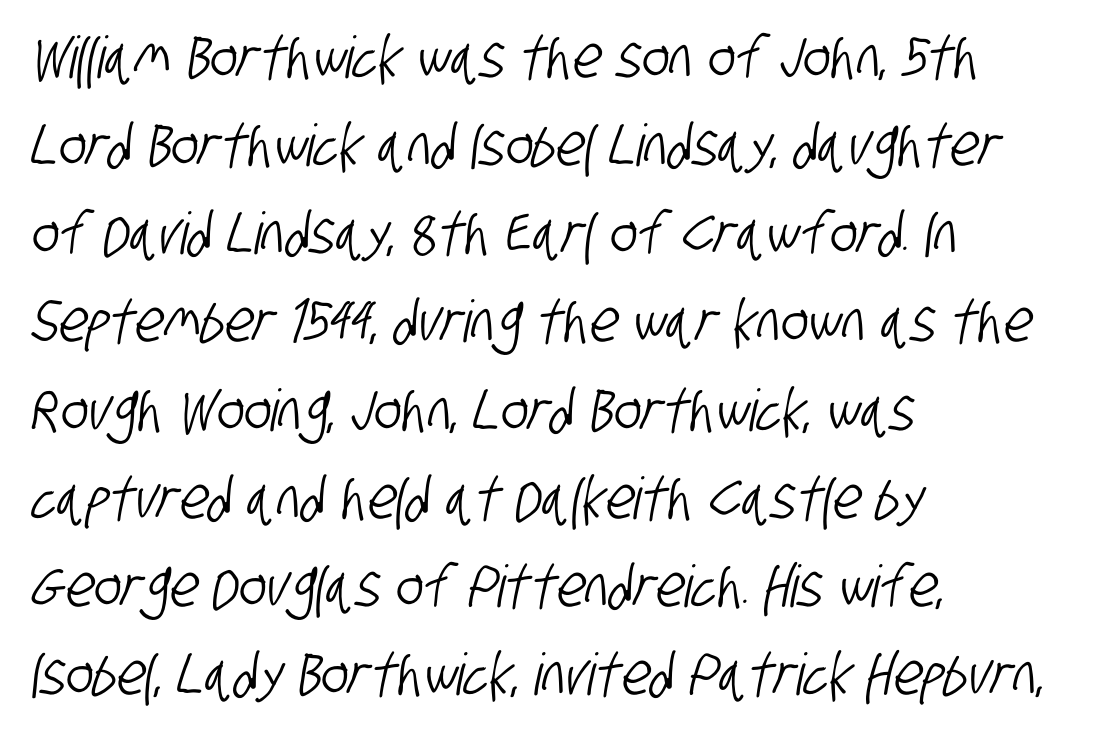
Q: Is the typeface a serif or a sans-serif typeface? A: Sans-serif.
Q: Is the text underlined? A: No.
Q: How is the paragraph aligned? A: Left-aligned.
Q: Is the spacing between letters normal or unusually wide? A: Normal.
Q: Is the spacing between lines tight, normal or loose? A: Normal.
Q: Width (condensed, normal, or wide)? A: Condensed.
Q: Stroke contrast? A: Low.
Q: x-height? A: Large.
Q: Monospaced? A: No.
